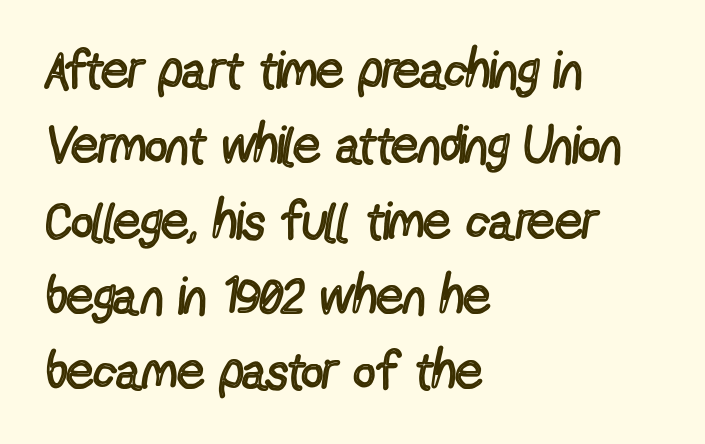
Q: Is the text bold? A: No.
Q: Is the typeface a serif or a sans-serif typeface? A: Sans-serif.
Q: Is the text underlined? A: No.
Q: How is the paragraph aligned? A: Left-aligned.
Q: Is the spacing between letters normal or unusually wide? A: Normal.
Q: Is the spacing between lines tight, normal or loose? A: Normal.
Q: Width (condensed, normal, or wide)? A: Condensed.
Q: x-height? A: Medium.
Q: Monospaced? A: No.
